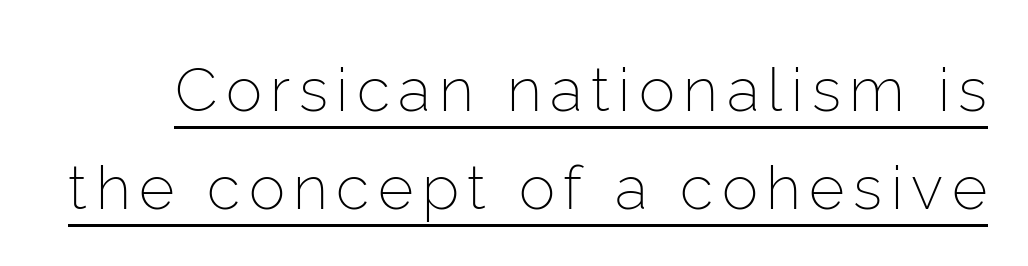
The image shows 61 px light sans-serif type, upright; set normal line spacing (1.61x), underlined; low stroke contrast and a medium x-height.
